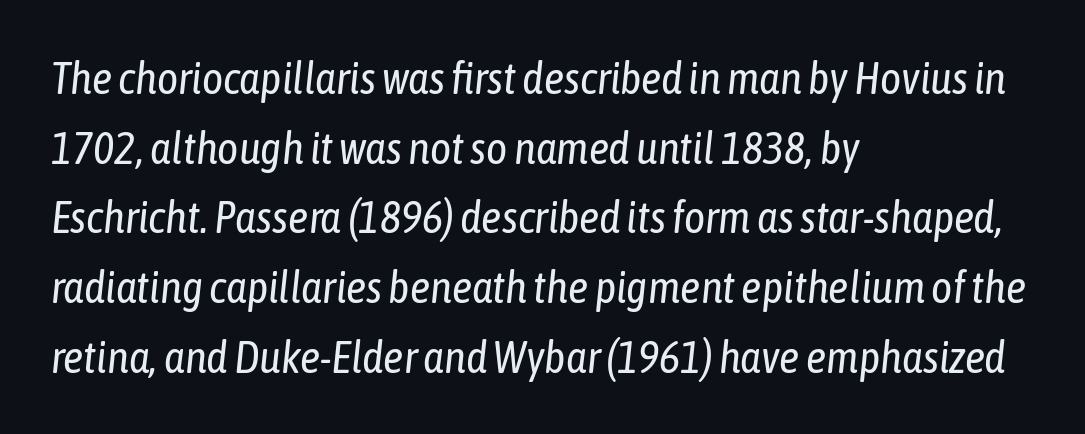
{"italic": "yes", "lean": "right", "slant_degrees": 6, "bold": "no", "weight": "regular", "width": "condensed", "stroke_contrast": "low", "x_height": "medium", "monospaced": "no", "underline": "no", "align": "left", "line_spacing": "normal", "line_spacing_ratio": 1.55, "letter_spacing": "normal", "letter_spacing_em": 0.0, "glyph_px": 45}
